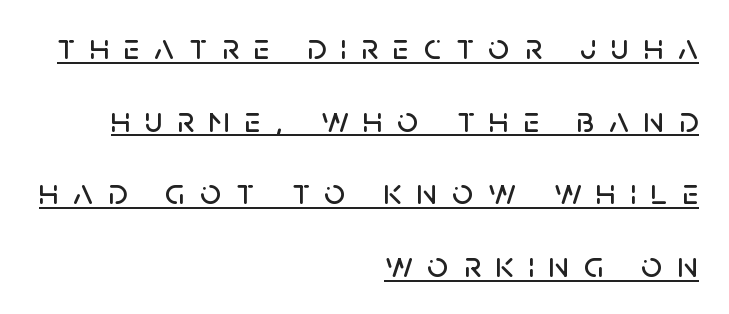
The ragged edge is on the left, which tells us the setting is flush right. The face used here is proportionally spaced, like ordinary book or web type. The typesetter has applied underlining to the passage shown. Interline gaps are noticeably wide in this sample. To sum up the face: it is a sans, with no serifs. Posture: vertical.
